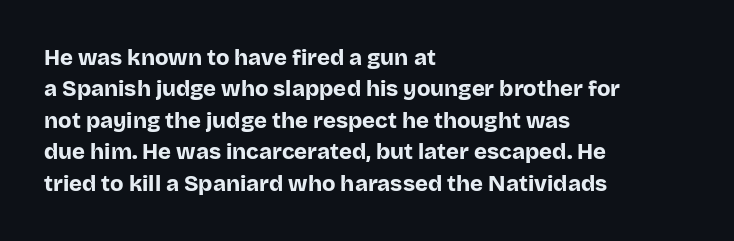
The image shows 22 px bold type, upright; set left-aligned, normal line spacing (1.43x), normal letter spacing, not underlined.
